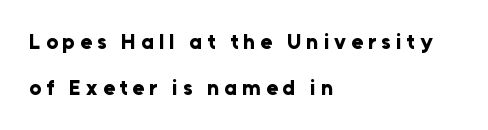
The image shows 21 px bold type, upright; set left-aligned, loose line spacing (2.17x), unusually wide letter spacing (+0.24 em), not underlined.
